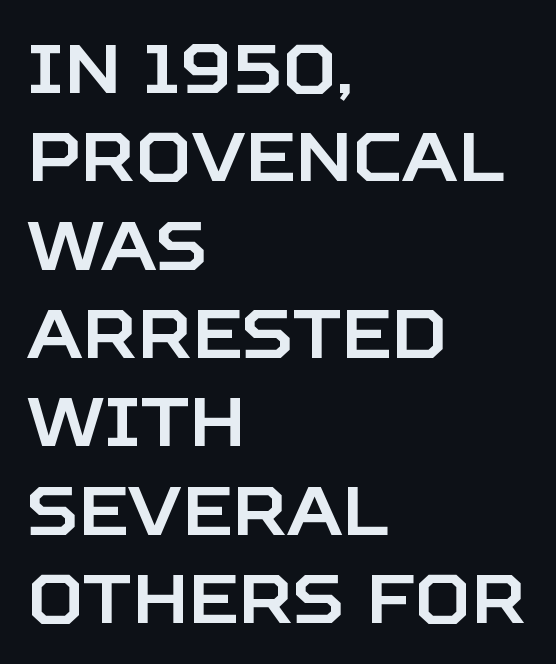
Q: Is the text italic (slanted)? A: No, it is upright.
Q: Is the typeface a serif or a sans-serif typeface? A: Sans-serif.
Q: Is the text underlined? A: No.
Q: How is the paragraph aligned? A: Left-aligned.
Q: Is the spacing between letters normal or unusually wide? A: Normal.
Q: Is the spacing between lines tight, normal or loose? A: Normal.
Q: Width (condensed, normal, or wide)? A: Normal.
Q: Stroke contrast? A: Low.
Q: x-height? A: Large.
Q: Monospaced? A: No.
